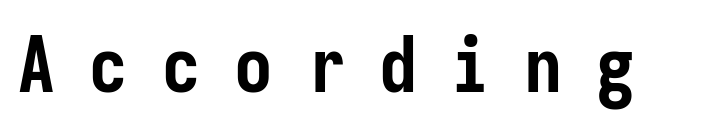
The image shows 77 px semibold, condensed sans-serif type, upright, monospaced; set unusually wide letter spacing (+0.44 em), not underlined; low stroke contrast and a medium x-height.
